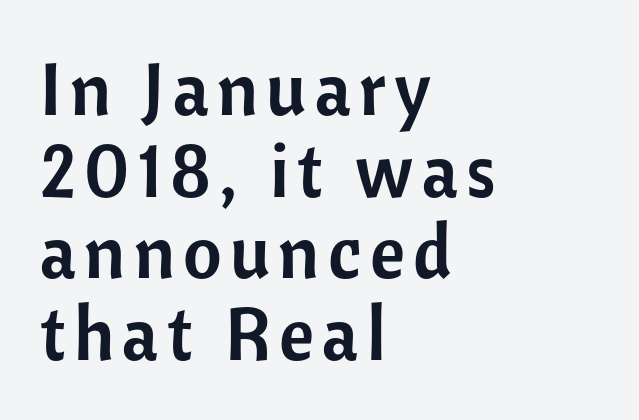
The image shows 75 px sans-serif type, upright; set left-aligned, tight line spacing (1.09x), not underlined; low stroke contrast and a medium x-height.
